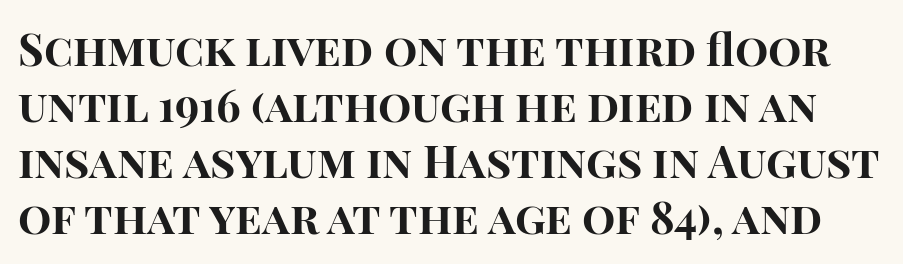
Q: Is the text bold? A: Yes.
Q: Is the text italic (slanted)? A: No, it is upright.
Q: Is the typeface a serif or a sans-serif typeface? A: Sans-serif.
Q: Is the text underlined? A: No.
Q: Is the spacing between letters normal or unusually wide? A: Normal.
Q: Is the spacing between lines tight, normal or loose? A: Normal.
Q: Width (condensed, normal, or wide)? A: Normal.
Q: Stroke contrast? A: High.
Q: x-height? A: Large.
Q: Monospaced? A: No.
